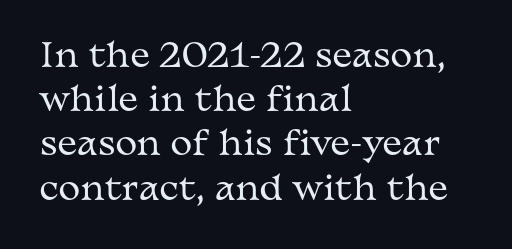
The image shows 33 px regular-weight, wide serif type, upright; set left-aligned, normal line spacing (1.34x), normal letter spacing, not underlined; medium stroke contrast and a medium x-height.
